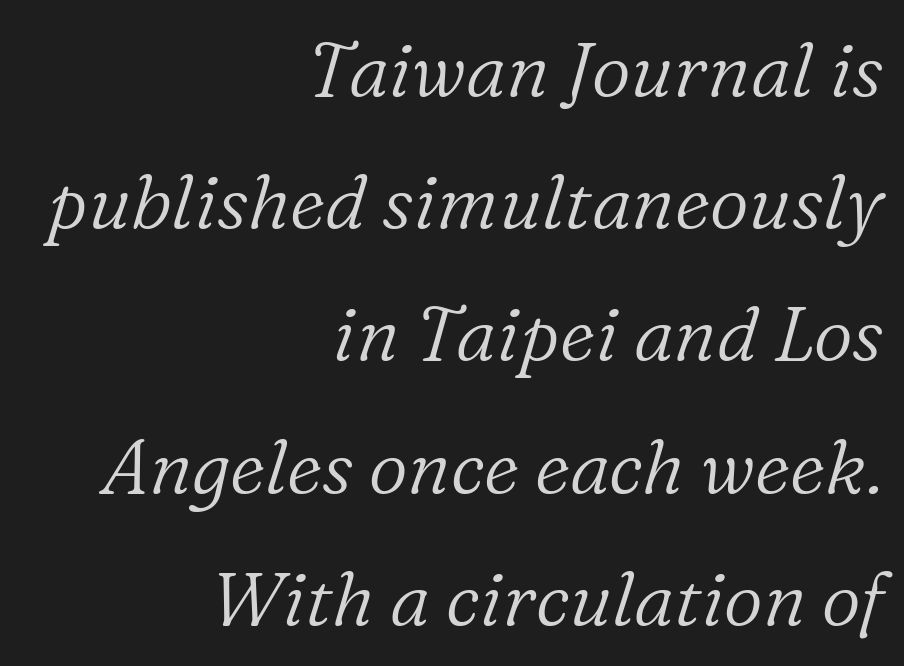
Spacing verdict: proportional, widths tailored to each character. Notice how the stems are inclined rather than vertical — that's the hallmark of italics. The letters look calm and open, with moderate or lighter stems. Tracking here is standard; glyphs follow each other at the usual distance. Are there feet on the stems? There are — it's a serif. The zone under the glyphs is completely vacant.
